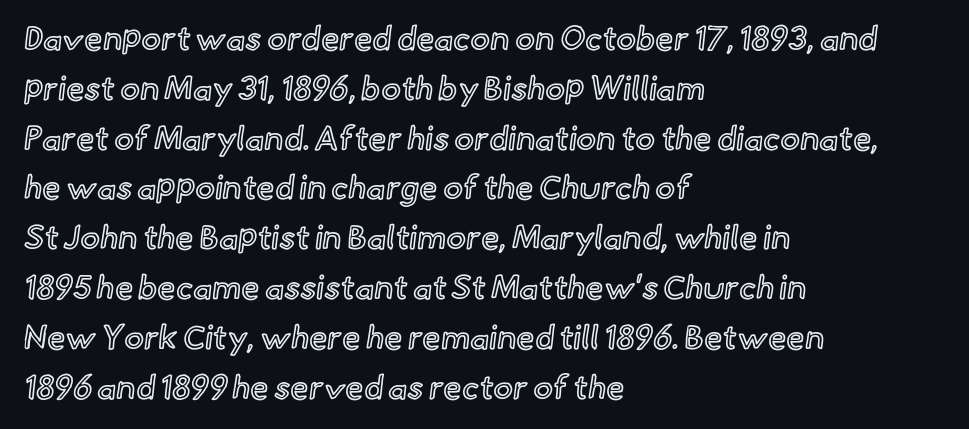
Tracking value appears to be zero — textbook default spacing. Note the varied advance widths — an 'i' is clearly narrower than an 'm'. The lines sit at an ordinary, default distance from one another. Line beginnings align vertically; line endings do not.
